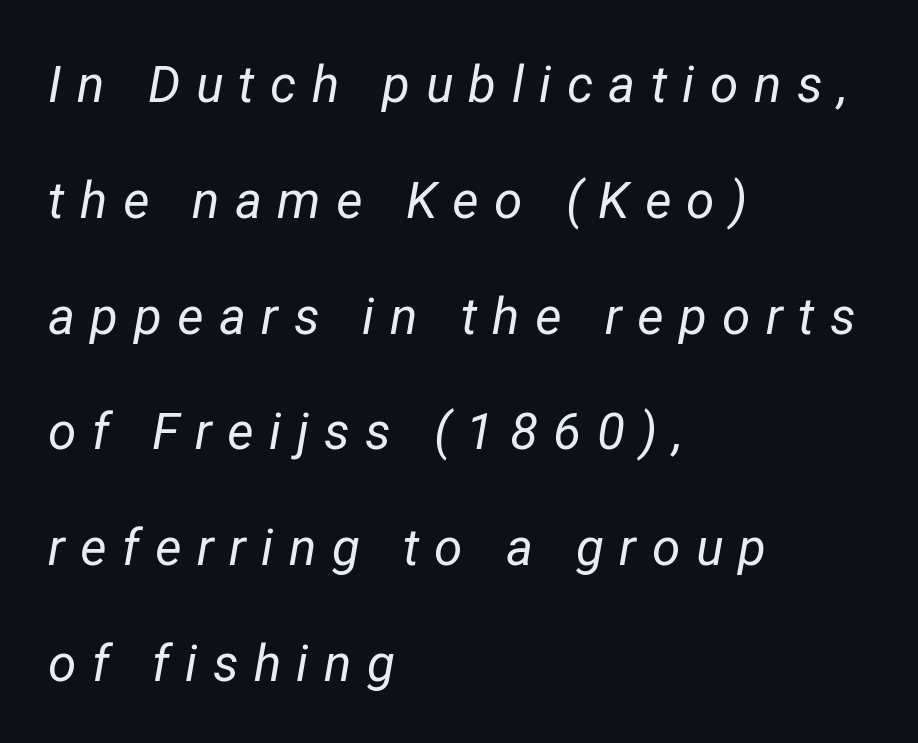
The weight tops out at a normal text grade. Short and long lines alike share a common starting point at left. This sample uses expanded letter spacing, leaving extra air between glyphs. Is this a fixed-width face? No — the glyphs have proportional, varying widths. Letters rest on an invisible, unmarked baseline.
